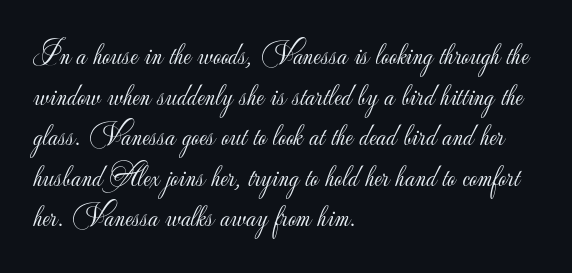
Q: Is the text bold? A: No.
Q: Is the text italic (slanted)? A: Yes.
Q: Is the typeface a serif or a sans-serif typeface? A: Sans-serif.
Q: Is the text underlined? A: No.
Q: How is the paragraph aligned? A: Left-aligned.
Q: Is the spacing between letters normal or unusually wide? A: Normal.
Q: Is the spacing between lines tight, normal or loose? A: Normal.
Q: Width (condensed, normal, or wide)? A: Normal.
Q: Stroke contrast? A: Low.
Q: x-height? A: Small.
Q: Monospaced? A: No.
